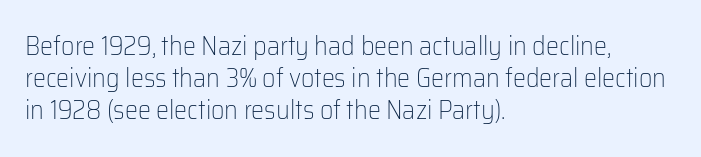
{"italic": "no", "bold": "no", "underline": "no", "align": "left", "line_spacing_ratio": 1.24, "letter_spacing": "normal", "letter_spacing_em": 0.0, "glyph_px": 26}
